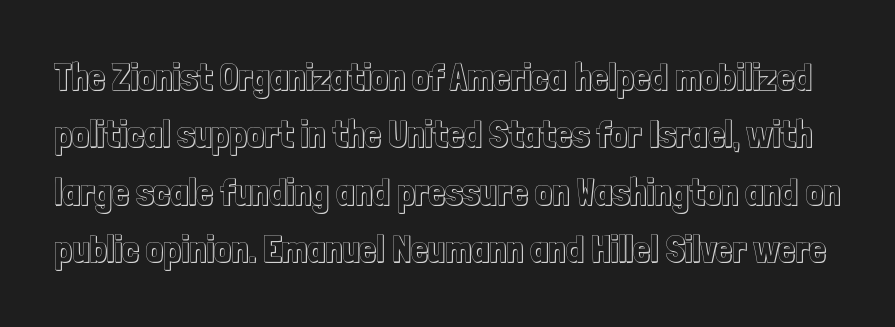
The image shows 38 px condensed type, upright; set normal line spacing (1.51x), normal letter spacing, not underlined; a medium x-height.
